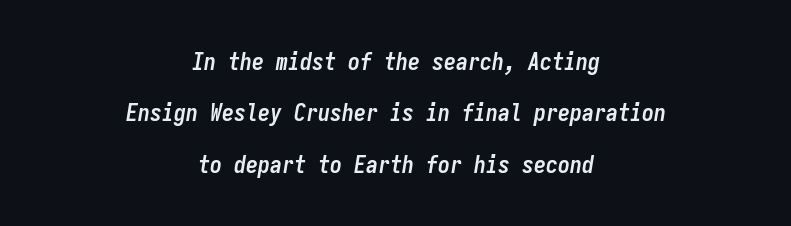
The image shows 24 px bold type, italic (leaning right); set centered, loose line spacing (2.14x), normal letter spacing, not underlined.
